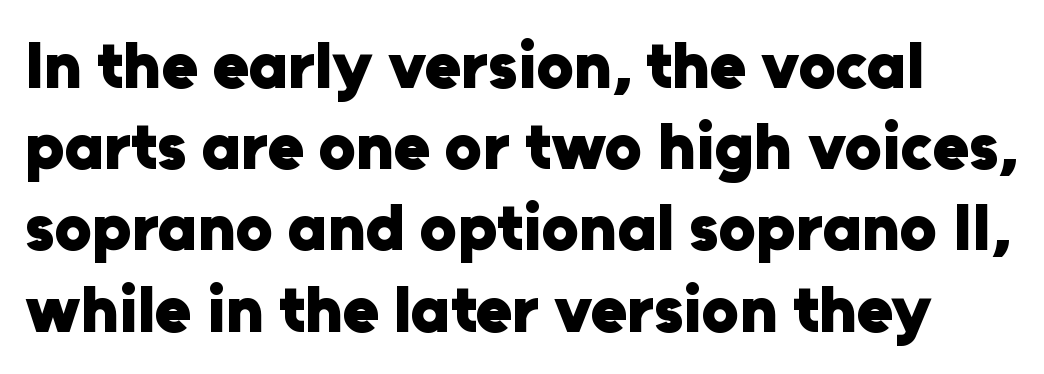
{"serif": "no", "italic": "no", "bold": "yes", "weight": "heavy", "width": "normal", "stroke_contrast": "low", "x_height": "medium", "monospaced": "no", "underline": "no", "line_spacing_ratio": 1.23, "letter_spacing": "normal", "letter_spacing_em": 0.0, "glyph_px": 66}
